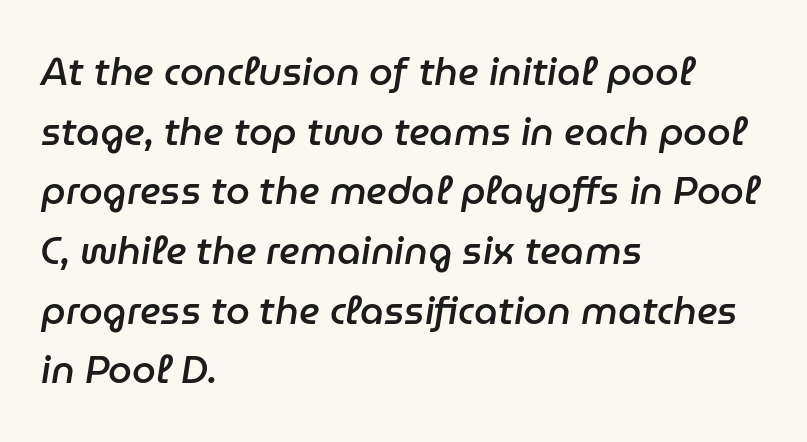
The rendering uses natural spacing where letterforms have individual widths. Underline: absent. The rendering uses a moderate line-height, typical for paragraphs. The text carries the slant typical of an italic or oblique font.
